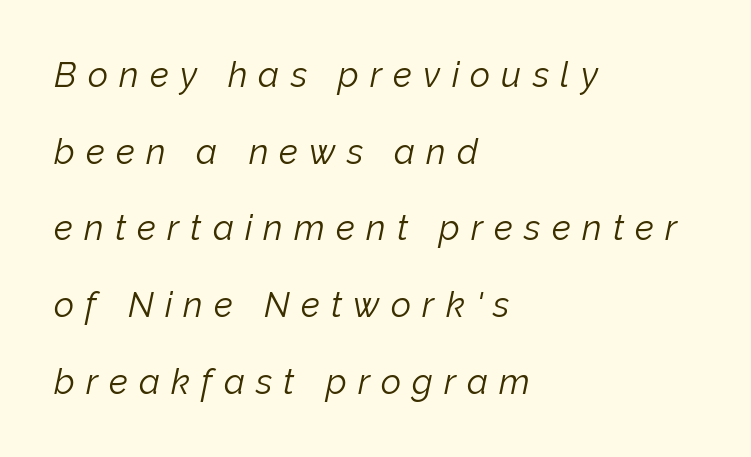
{"italic": "yes", "lean": "right", "slant_degrees": 12, "bold": "no", "weight": "light", "width": "normal", "stroke_contrast": "low", "x_height": "medium", "monospaced": "no", "underline": "no", "align": "left", "line_spacing": "loose", "line_spacing_ratio": 2.19, "letter_spacing": "wide", "letter_spacing_em": 0.32, "glyph_px": 35}
